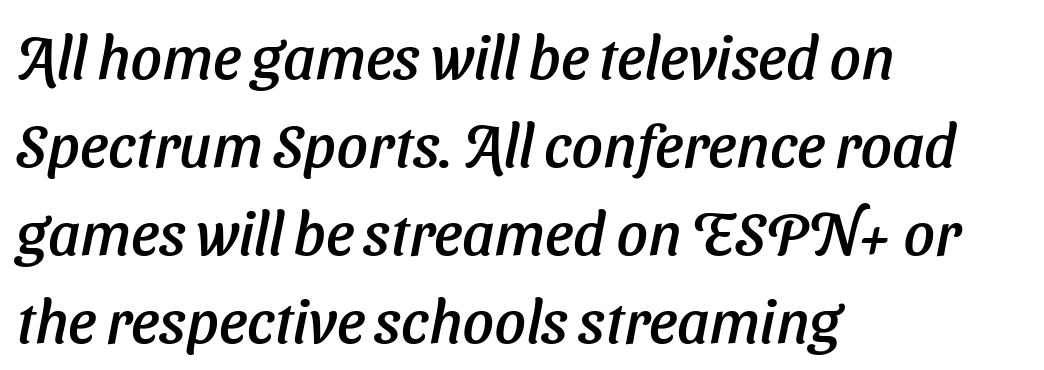
The image shows 61 px text type, italic (leaning right); set left-aligned, normal line spacing (1.44x), normal letter spacing, not underlined; low stroke contrast and a medium x-height.
